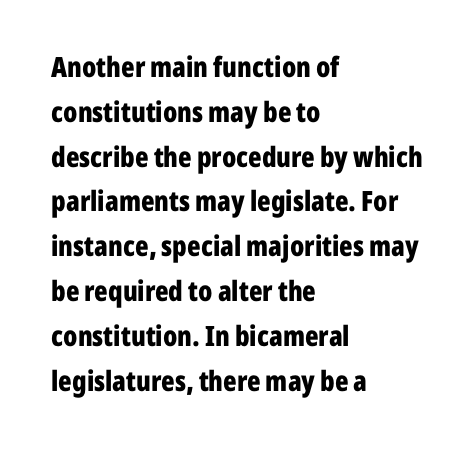
The image shows 28 px bold, condensed sans-serif type, upright; set left-aligned, normal line spacing (1.6x), normal letter spacing, not underlined; low stroke contrast and a medium x-height.
